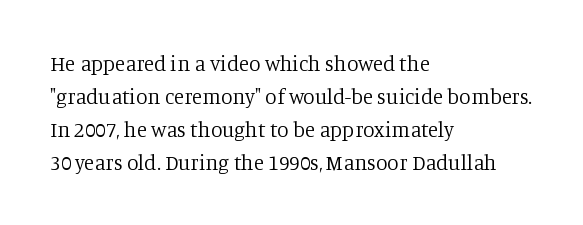
The image shows 21 px text type, upright; set left-aligned, normal line spacing (1.57x), normal letter spacing, not underlined.
